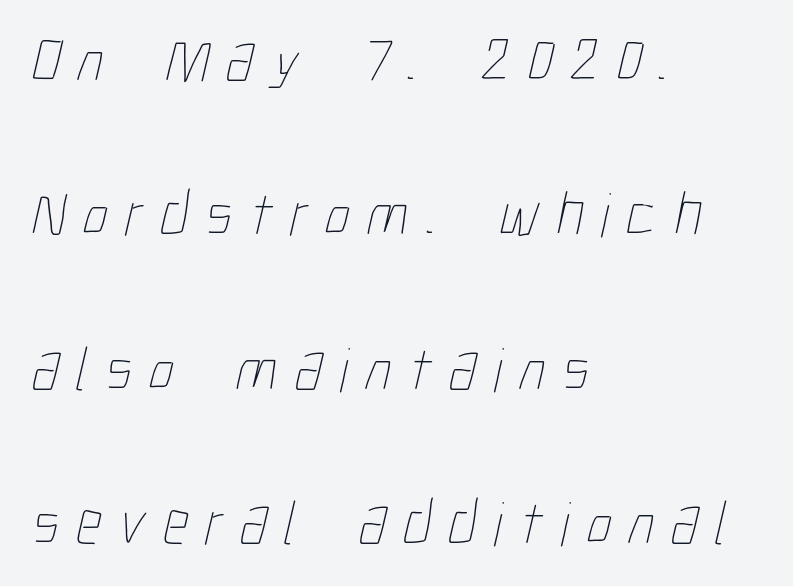
Leading is clearly above the norm, producing a sparse column. Proportional: the letters do not fall into vertical columns. The passage shown is not underscored anywhere. How are the letters spaced? Widely, with obvious added tracking. The cut favours lightness, reaching ordinary text weight at its darkest. Where is the straight margin? On the left.
